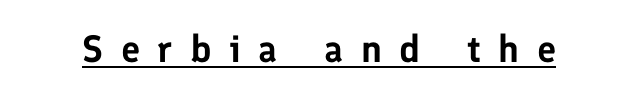
The image shows 38 px sans-serif type, upright; set unusually wide letter spacing (+0.46 em), underlined; low stroke contrast and a medium x-height.
